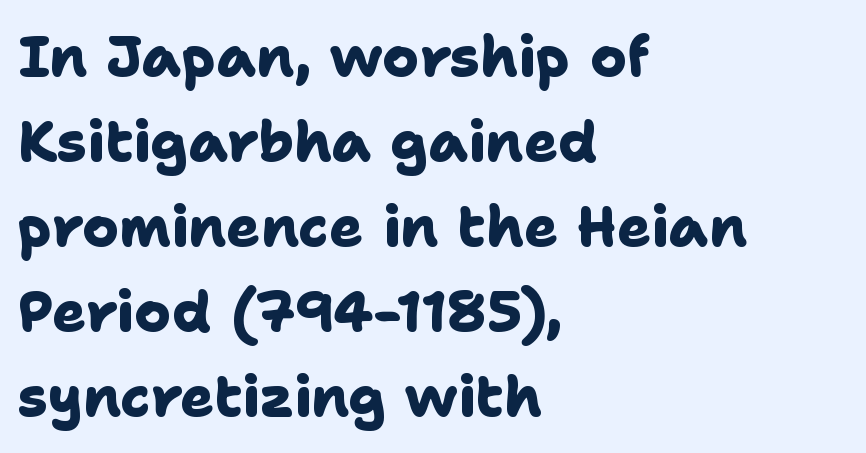
{"serif": "no", "bold": "yes", "weight": "heavy", "width": "normal", "stroke_contrast": "low", "x_height": "medium", "monospaced": "no", "underline": "no", "align": "left", "line_spacing": "normal", "line_spacing_ratio": 1.52, "letter_spacing": "normal", "letter_spacing_em": 0.0, "glyph_px": 56}
